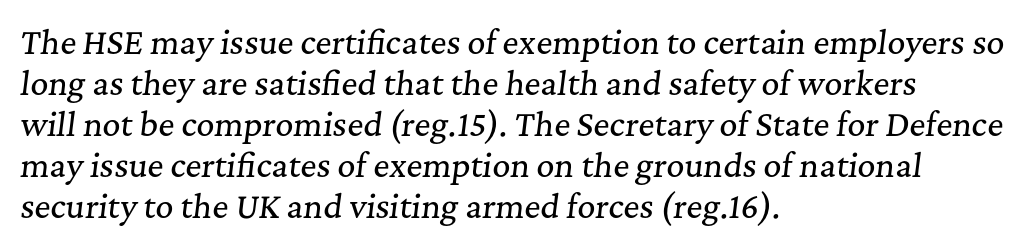
The glyphs are unaccompanied by any horizontal stroke below them. The face used here is proportionally spaced, like ordinary book or web type. What kind of face is this? One with serifs. Caption: multi-line text, flush left, ragged right.
